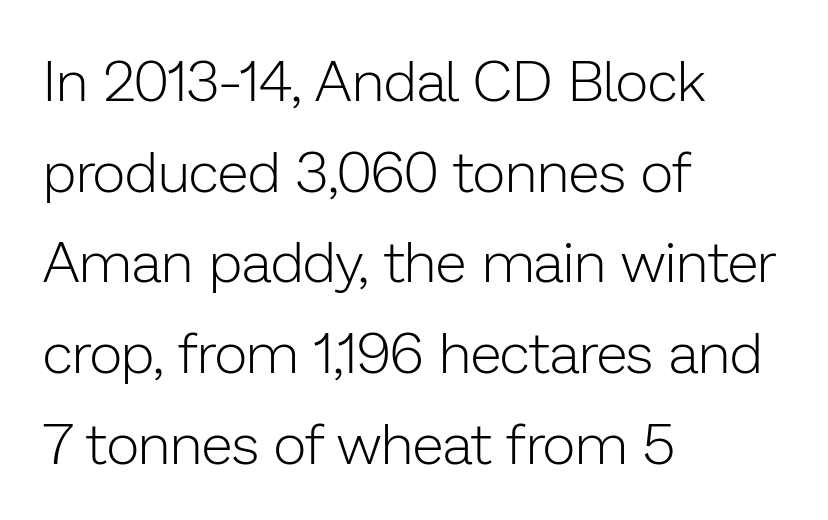
Q: Is the text bold? A: No.
Q: Is the text italic (slanted)? A: No, it is upright.
Q: Is the typeface a serif or a sans-serif typeface? A: Sans-serif.
Q: Is the text underlined? A: No.
Q: How is the paragraph aligned? A: Left-aligned.
Q: Is the spacing between letters normal or unusually wide? A: Normal.
Q: Is the spacing between lines tight, normal or loose? A: Normal.
Q: Width (condensed, normal, or wide)? A: Normal.
Q: Stroke contrast? A: Low.
Q: x-height? A: Medium.
Q: Monospaced? A: No.
